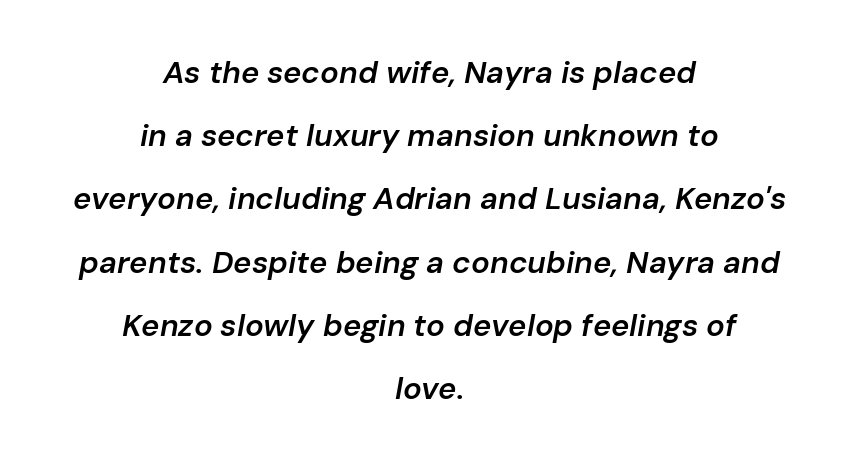
Q: Is the text bold? A: Semi-bold.
Q: Is the text italic (slanted)? A: Yes, it leans right by about 10 degrees.
Q: Is the text underlined? A: No.
Q: How is the paragraph aligned? A: Centered.
Q: Is the spacing between letters normal or unusually wide? A: Normal.
Q: Is the spacing between lines tight, normal or loose? A: Loose.
Q: Width (condensed, normal, or wide)? A: Normal.
Q: Stroke contrast? A: Low.
Q: x-height? A: Medium.
Q: Monospaced? A: No.
